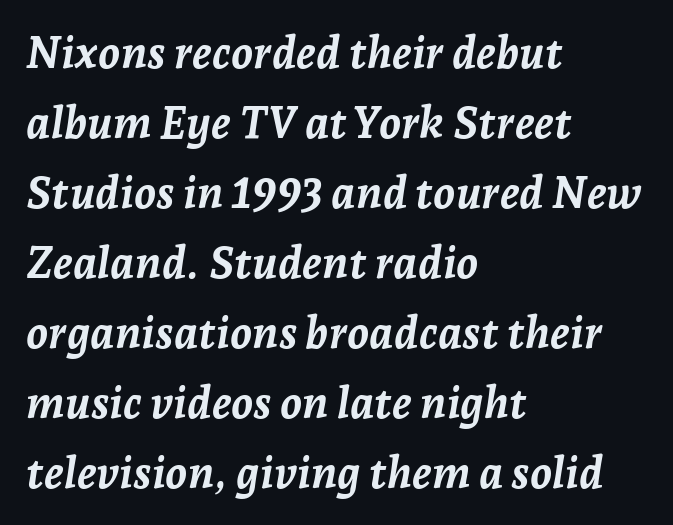
Heavy, bold letterforms. Proportional: the letters do not fall into vertical columns. Letters rest on an invisible, unmarked baseline. If you drew a line through each stem, it would be angled. In CSS terms this would be text-align: left.
